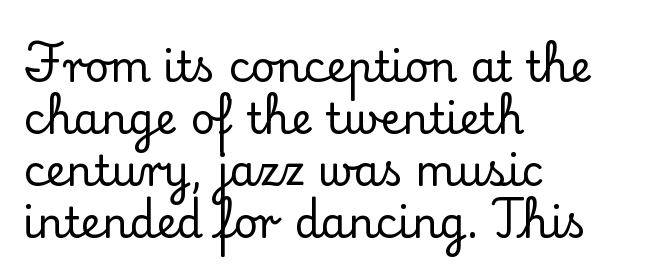
No extra tracking has been applied to these lines. Spacing verdict: proportional, widths tailored to each character. Unlike a clean sans, this face finishes its strokes with serifs. Unmarked baselines from the first word to the last. The font's upright variant was chosen for this text. Line beginnings align vertically; line endings do not.
